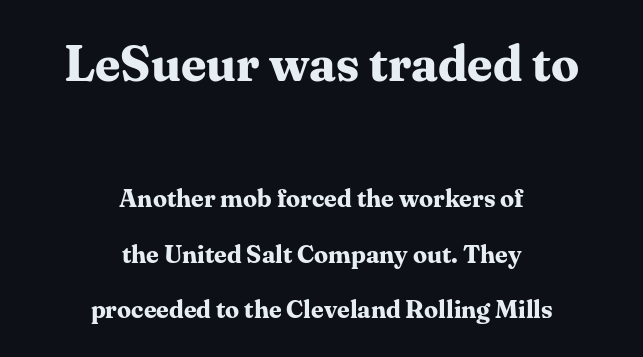
Q: Is the text bold? A: Yes.
Q: Is the text italic (slanted)? A: No, it is upright.
Q: Is the typeface a serif or a sans-serif typeface? A: Serif.
Q: Is the text underlined? A: No.
Q: How is the paragraph aligned? A: Centered.
Q: Is the spacing between letters normal or unusually wide? A: Normal.
Q: Is the spacing between lines tight, normal or loose? A: Loose.
Q: Which block of text is set in a larger size, the first (top) or the second (bottom)? A: The first (top) one.
Q: Width (condensed, normal, or wide)? A: Normal.
Q: Stroke contrast? A: Medium.
Q: x-height? A: Medium.
Q: Monospaced? A: No.
